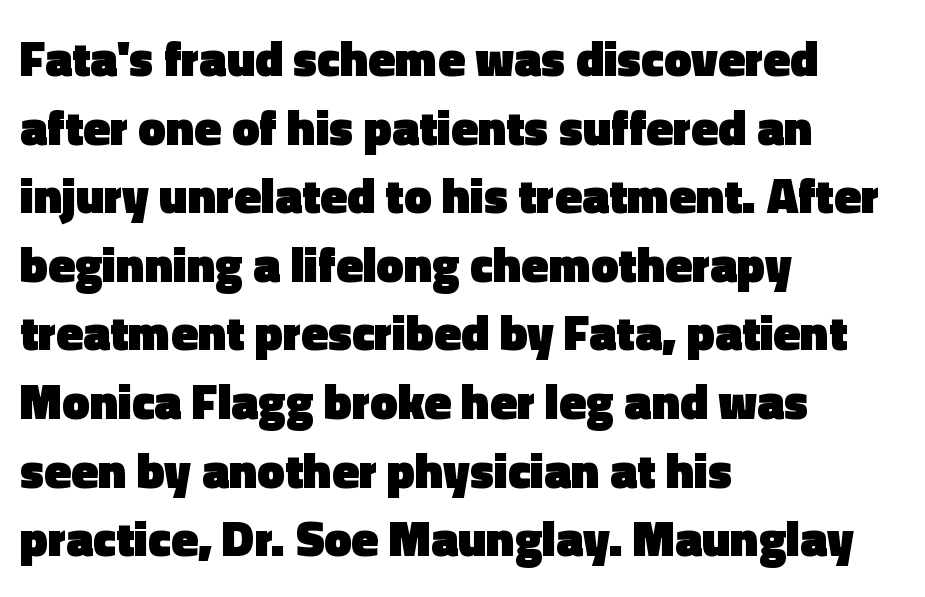
Q: Is the text bold? A: Yes.
Q: Is the text italic (slanted)? A: No, it is upright.
Q: Is the typeface a serif or a sans-serif typeface? A: Sans-serif.
Q: Is the text underlined? A: No.
Q: How is the paragraph aligned? A: Left-aligned.
Q: Is the spacing between letters normal or unusually wide? A: Normal.
Q: Is the spacing between lines tight, normal or loose? A: Normal.
Q: Width (condensed, normal, or wide)? A: Normal.
Q: x-height? A: Medium.
Q: Monospaced? A: No.
